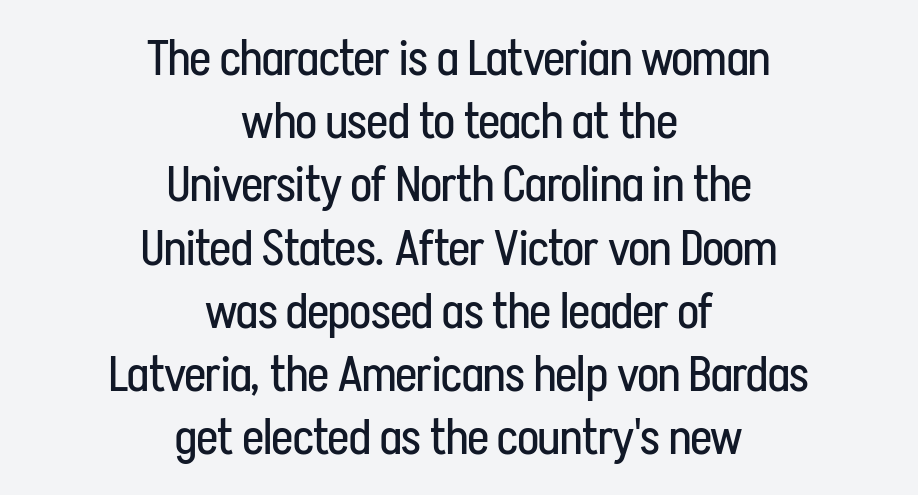
The image shows 49 px regular-weight, condensed sans-serif type, upright; set centered, normal line spacing (1.29x), normal letter spacing, not underlined; low stroke contrast and a medium x-height.
